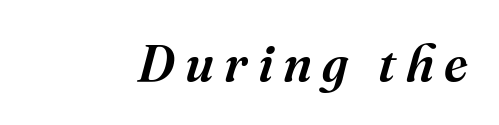
The image shows 51 px serif type, italic (leaning right); set unusually wide letter spacing (+0.2 em), not underlined; medium stroke contrast and a medium x-height.
